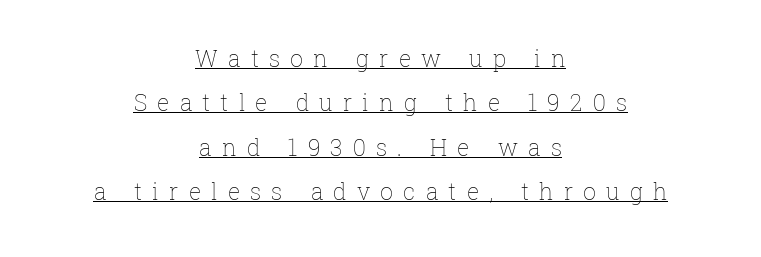
{"italic": "no", "bold": "no", "underline": "yes", "align": "center", "line_spacing": "loose", "line_spacing_ratio": 1.93, "letter_spacing": "wide", "letter_spacing_em": 0.44, "glyph_px": 23}
